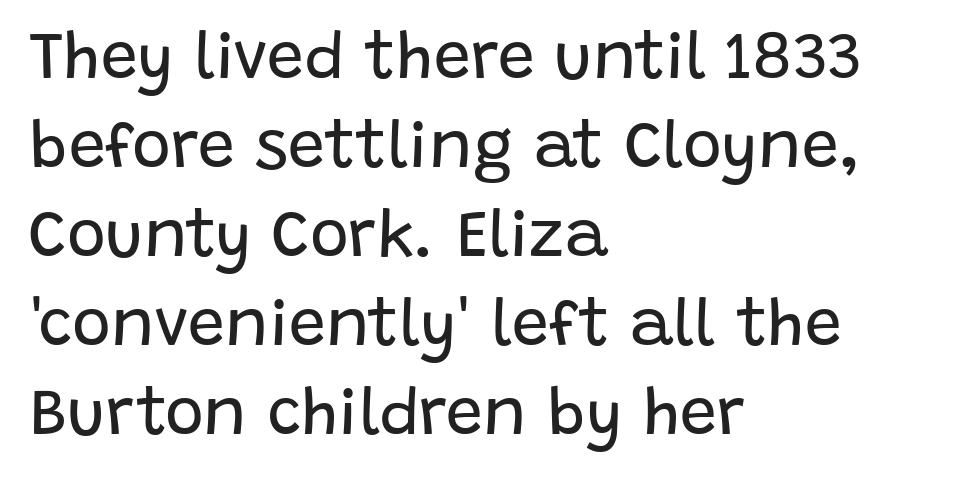
The image shows 66 px regular-weight sans-serif type, upright; set left-aligned, normal line spacing (1.35x), normal letter spacing, not underlined; low stroke contrast and a large x-height.
